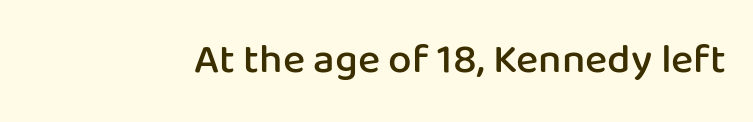
The image shows 42 px semibold sans-serif type, upright; set normal letter spacing, not underlined; low stroke contrast and a medium x-height.
